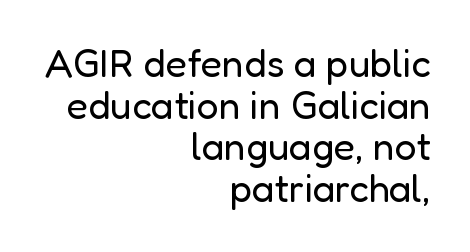
Q: Is the text bold? A: No.
Q: Is the text italic (slanted)? A: No, it is upright.
Q: Is the typeface a serif or a sans-serif typeface? A: Sans-serif.
Q: Is the text underlined? A: No.
Q: How is the paragraph aligned? A: Right-aligned.
Q: Is the spacing between letters normal or unusually wide? A: Normal.
Q: Is the spacing between lines tight, normal or loose? A: Tight.
Q: Width (condensed, normal, or wide)? A: Normal.
Q: Stroke contrast? A: Low.
Q: x-height? A: Medium.
Q: Monospaced? A: No.
